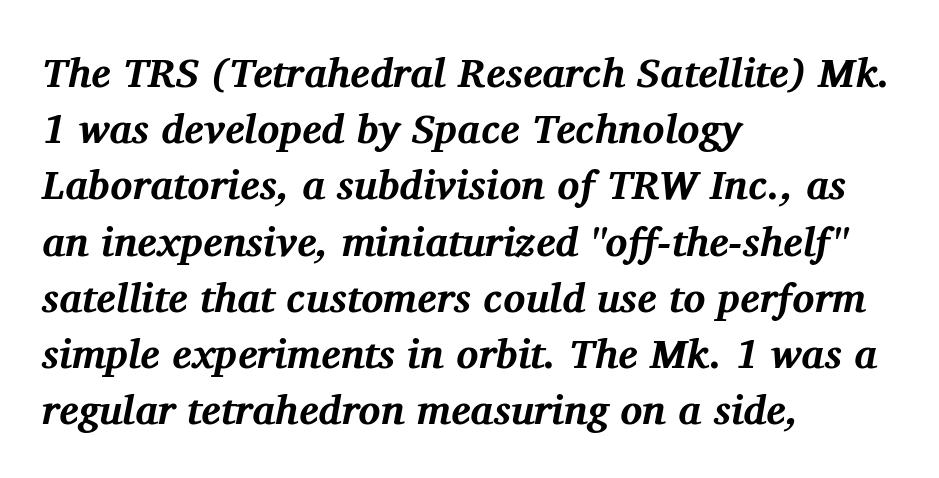
Has an underline been added? It has not. Leading: standard. Does the lettering tilt? It does — this is italic. Heavy, bold letterforms.
